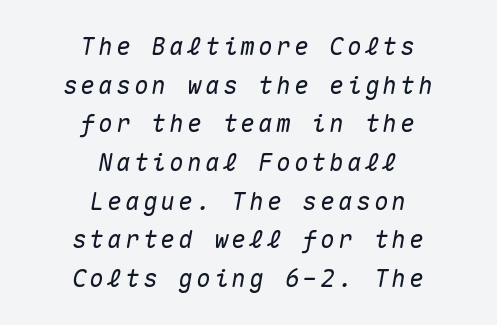
Does the leading feel generous? No, just average. The whitespace from short lines is split evenly between both sides. The glyphs are unaccompanied by any horizontal stroke below them. Does the lettering tilt? It does — this is italic.
